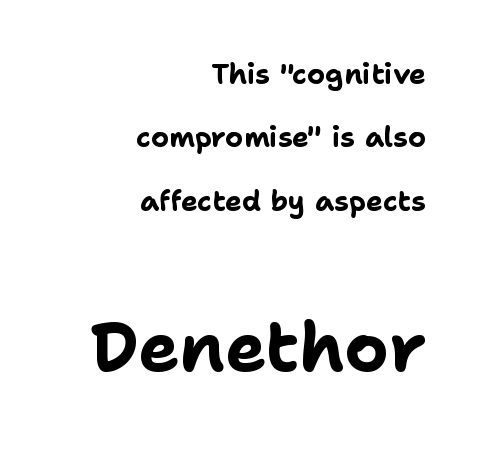
The image shows 69 px bold sans-serif type, upright; set right-aligned, loose line spacing (2.26x), normal letter spacing, not underlined; the second (bottom) block is 2.46x larger; low stroke contrast and a medium x-height.
